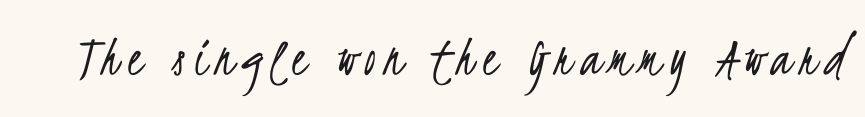
{"serif": "no", "bold": "no", "weight": "light", "width": "condensed", "stroke_contrast": "low", "x_height": "small", "monospaced": "no", "underline": "no", "glyph_px": 58}
